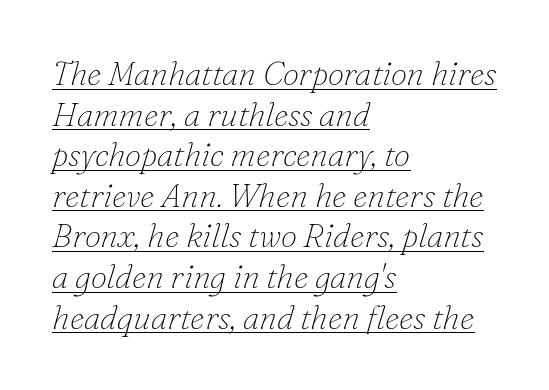
The image shows 33 px thin serif type, italic (leaning right); set left-aligned, line spacing 1.23x, normal letter spacing, underlined; low stroke contrast and a small x-height.
